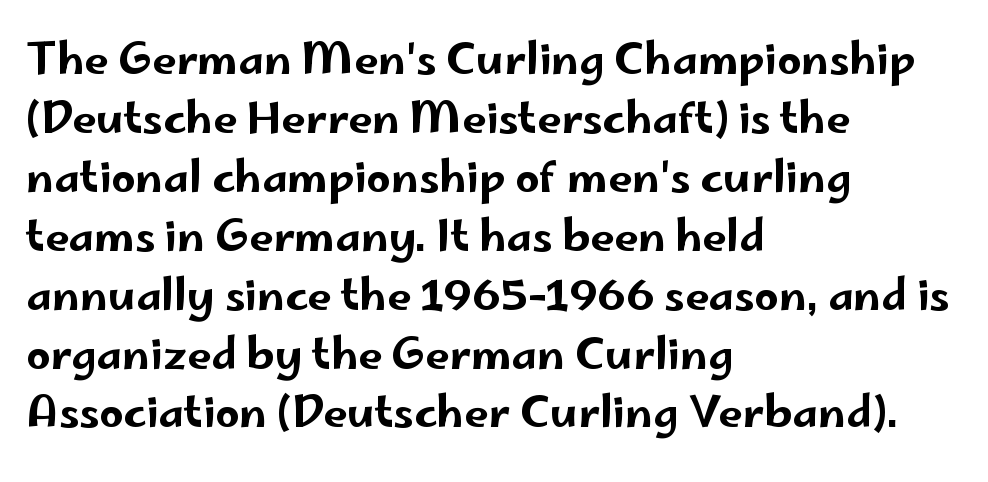
Q: Is the text italic (slanted)? A: No, it is upright.
Q: Is the typeface a serif or a sans-serif typeface? A: Sans-serif.
Q: Is the text underlined? A: No.
Q: How is the paragraph aligned? A: Left-aligned.
Q: Is the spacing between letters normal or unusually wide? A: Normal.
Q: Is the spacing between lines tight, normal or loose? A: Normal.
Q: Width (condensed, normal, or wide)? A: Wide.
Q: Stroke contrast? A: Low.
Q: x-height? A: Small.
Q: Monospaced? A: No.
